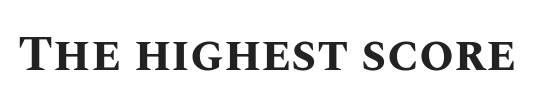
{"italic": "no", "bold": "yes", "weight": "bold", "width": "normal", "stroke_contrast": "medium", "x_height": "large", "monospaced": "no", "underline": "no", "letter_spacing": "normal", "letter_spacing_em": 0.0, "glyph_px": 50}
